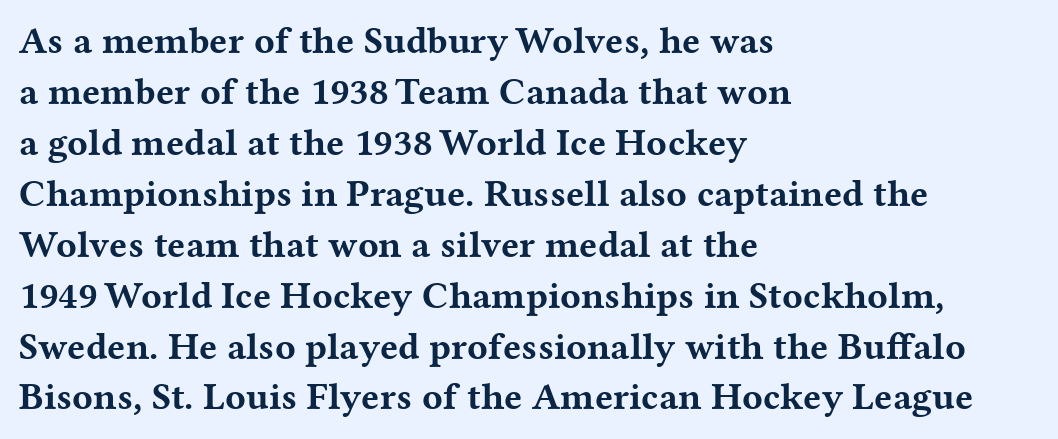
{"serif": "yes", "italic": "no", "bold": "yes", "weight": "bold", "width": "wide", "stroke_contrast": "medium", "x_height": "medium", "monospaced": "no", "underline": "no", "align": "left", "line_spacing": "normal", "line_spacing_ratio": 1.34, "letter_spacing": "normal", "letter_spacing_em": 0.0, "glyph_px": 38}
